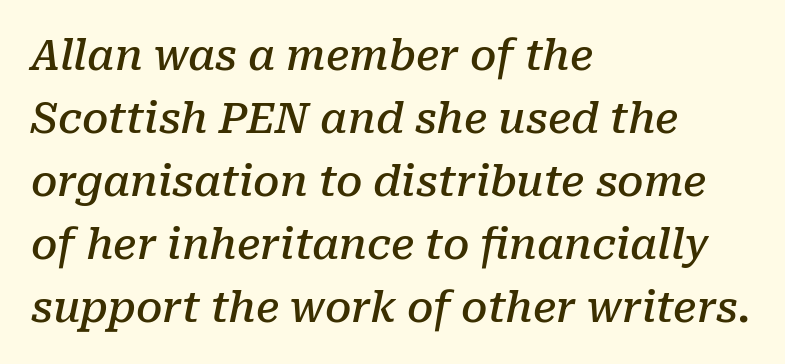
Q: Is the text bold? A: Semi-bold.
Q: Is the text italic (slanted)? A: Yes, it leans right by about 10 degrees.
Q: Is the typeface a serif or a sans-serif typeface? A: Serif.
Q: Is the text underlined? A: No.
Q: How is the paragraph aligned? A: Left-aligned.
Q: Is the spacing between letters normal or unusually wide? A: Normal.
Q: Is the spacing between lines tight, normal or loose? A: Normal.
Q: Width (condensed, normal, or wide)? A: Normal.
Q: Stroke contrast? A: Low.
Q: x-height? A: Medium.
Q: Monospaced? A: No.
